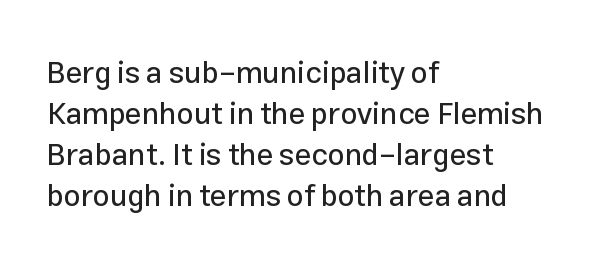
Q: Is the text italic (slanted)? A: No, it is upright.
Q: Is the typeface a serif or a sans-serif typeface? A: Sans-serif.
Q: Is the text underlined? A: No.
Q: How is the paragraph aligned? A: Left-aligned.
Q: Is the spacing between letters normal or unusually wide? A: Normal.
Q: Is the spacing between lines tight, normal or loose? A: Normal.
Q: Width (condensed, normal, or wide)? A: Normal.
Q: Stroke contrast? A: Low.
Q: x-height? A: Medium.
Q: Monospaced? A: No.
